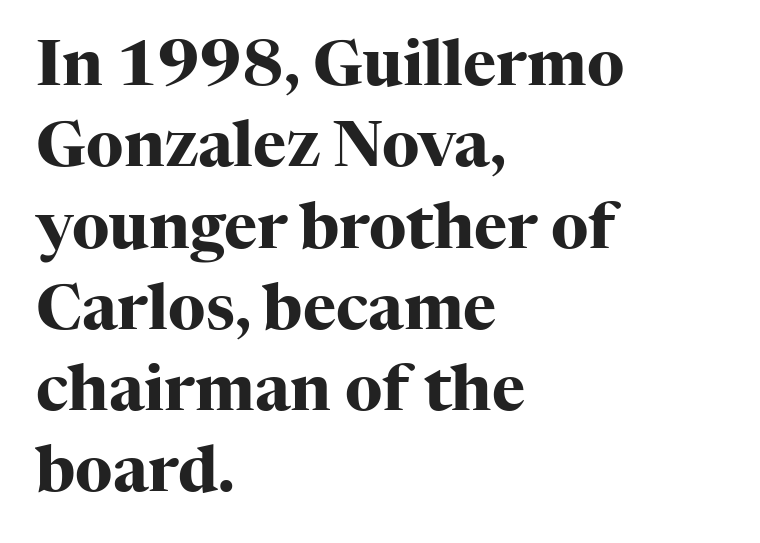
{"serif": "yes", "italic": "no", "bold": "yes", "weight": "heavy", "width": "normal", "stroke_contrast": "high", "x_height": "medium", "monospaced": "no", "underline": "no", "align": "left", "line_spacing": "normal", "line_spacing_ratio": 1.29, "letter_spacing": "normal", "letter_spacing_em": 0.0, "glyph_px": 63}
